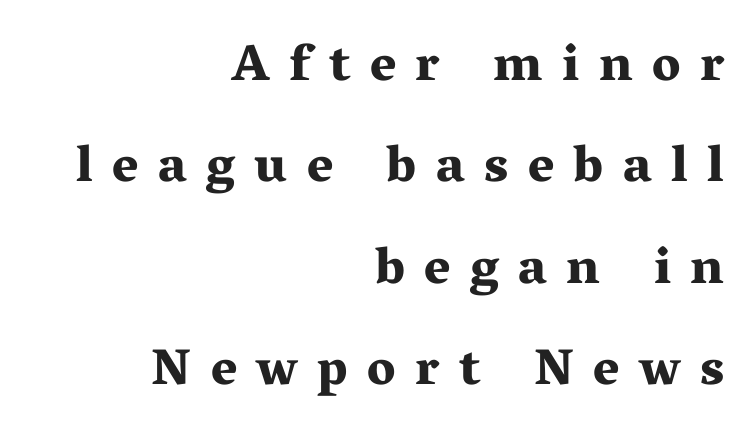
A student would call this right alignment; a typographer would say flush right, rag left. Does extra space separate the letters? Yes, quite a lot of it. Spacing verdict: proportional, widths tailored to each character. Plenty of ink on the page — the face is bold.
